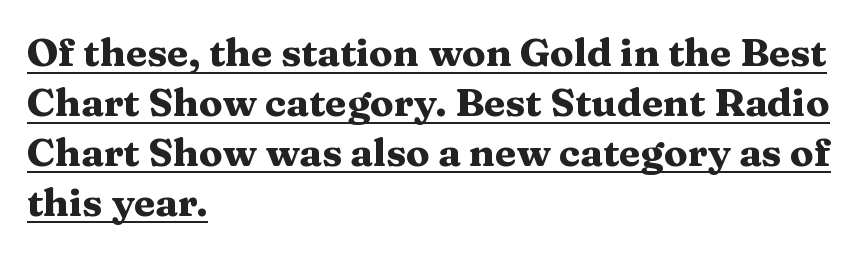
Q: Is the text bold? A: Yes.
Q: Is the text italic (slanted)? A: No, it is upright.
Q: Is the typeface a serif or a sans-serif typeface? A: Serif.
Q: Is the text underlined? A: Yes.
Q: How is the paragraph aligned? A: Left-aligned.
Q: Is the spacing between letters normal or unusually wide? A: Normal.
Q: Is the spacing between lines tight, normal or loose? A: Normal.
Q: Width (condensed, normal, or wide)? A: Wide.
Q: Stroke contrast? A: Medium.
Q: x-height? A: Medium.
Q: Monospaced? A: No.
